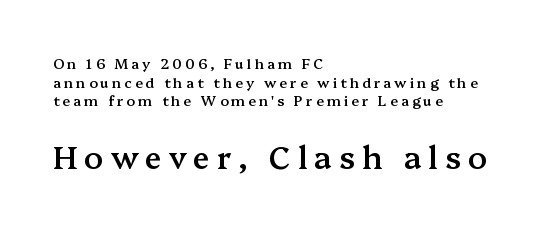
No italicization has been applied; the sample stays upright. Bigger letters appear in the bottom chunk; the top chunk is reduced. Display-style spreading of the glyphs; the letterfit is very open. This sample has the flowing, uneven cadence of proportional lettering. Does the leading feel generous? No, just average.
